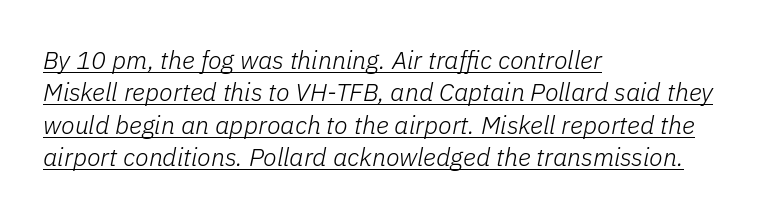
Q: Is the text bold? A: No.
Q: Is the text italic (slanted)? A: Yes, it leans right by about 11 degrees.
Q: Is the text underlined? A: Yes.
Q: How is the paragraph aligned? A: Left-aligned.
Q: Is the spacing between letters normal or unusually wide? A: Normal.
Q: Is the spacing between lines tight, normal or loose? A: Normal.
